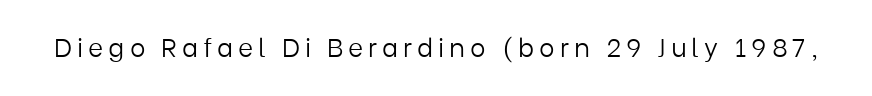
Q: Is the text bold? A: No.
Q: Is the text italic (slanted)? A: No, it is upright.
Q: Is the text underlined? A: No.
